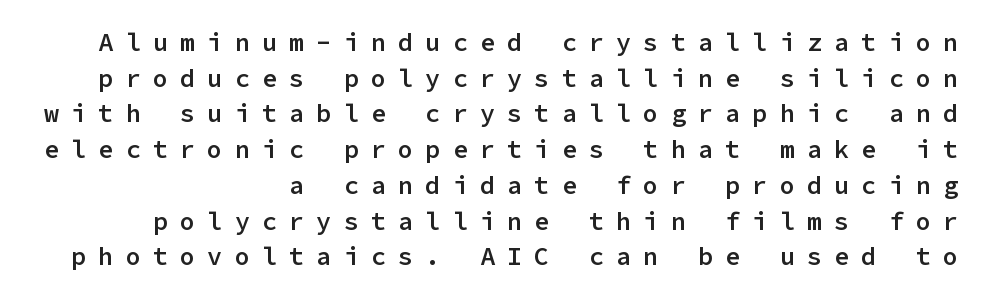
No word sits above an underline. Substantial extra tracking has been applied to these lines. The letters are semibold — heavier than regular but short of a full bold. In terms of posture, this sample is upright. Interline gaps are of average width in this sample. The text block is weighted toward the right margin, trailing off unevenly leftward.
